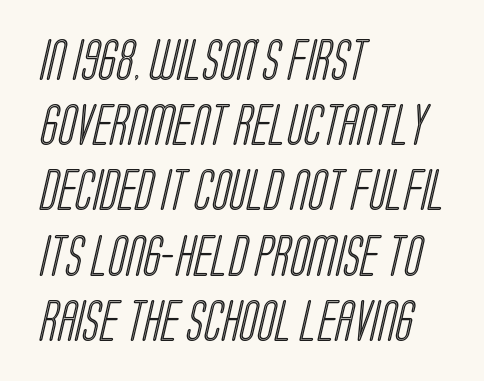
These lines stack with their left ends in a neat column. Here the designer chose a conventional face with non-uniform glyph widths. Vertically, the passage feels balanced, rows spaced as you'd expect. Rule under the text: the space is simply empty.
